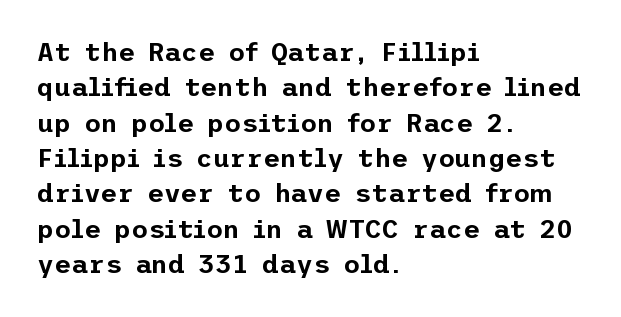
The passage shown stacks its lines at a standard gap. These lines stack with their left ends in a neat column. A roman cut, with each character standing at attention. Caption: standard tracking, unaltered. Words float on clear page, feet unadorned.
